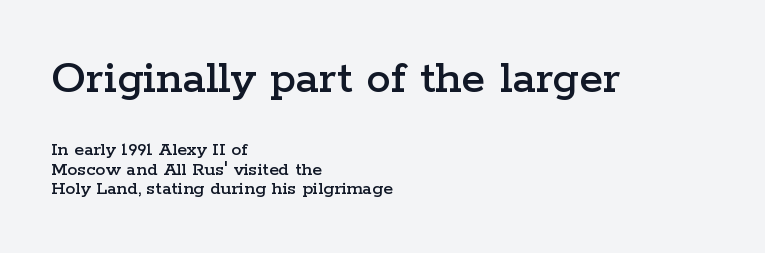
Q: Is the text italic (slanted)? A: No, it is upright.
Q: Is the typeface a serif or a sans-serif typeface? A: Serif.
Q: Is the text underlined? A: No.
Q: How is the paragraph aligned? A: Left-aligned.
Q: Is the spacing between letters normal or unusually wide? A: Normal.
Q: Is the spacing between lines tight, normal or loose? A: Tight.
Q: Which block of text is set in a larger size, the first (top) or the second (bottom)? A: The first (top) one.
Q: Width (condensed, normal, or wide)? A: Wide.
Q: Stroke contrast? A: Low.
Q: x-height? A: Medium.
Q: Monospaced? A: No.
